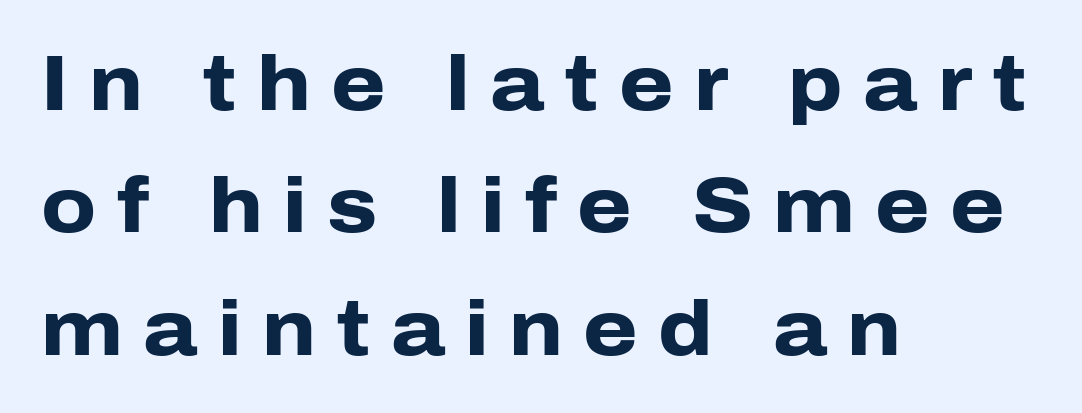
Typographically, this falls in the sans-serif category. The typesetter chose a ragged-right arrangement here. Has an underline been added? It has not. Proportional: the letters do not fall into vertical columns. No italicization has been applied; the sample stays upright.
